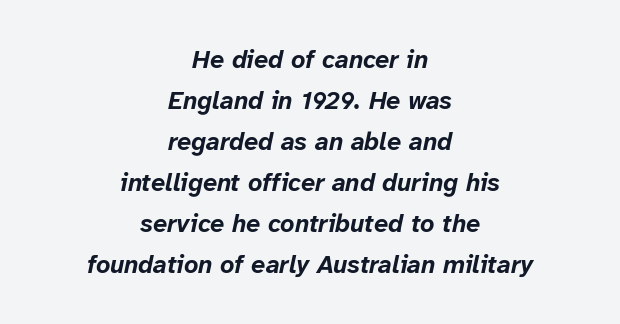
Q: Is the text bold? A: Yes.
Q: Is the text italic (slanted)? A: Yes, it leans right by about 12 degrees.
Q: Is the text underlined? A: No.
Q: How is the paragraph aligned? A: Centered.
Q: Is the spacing between letters normal or unusually wide? A: Normal.
Q: Is the spacing between lines tight, normal or loose? A: Normal.
